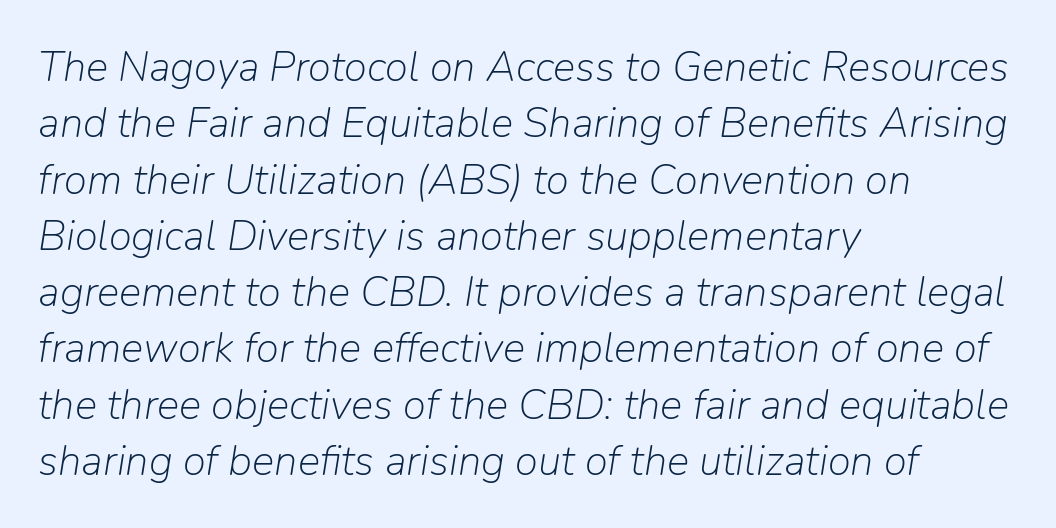
The image shows 42 px light type, italic (leaning right); set left-aligned, normal line spacing (1.34x), normal letter spacing, not underlined; low stroke contrast and a medium x-height.
